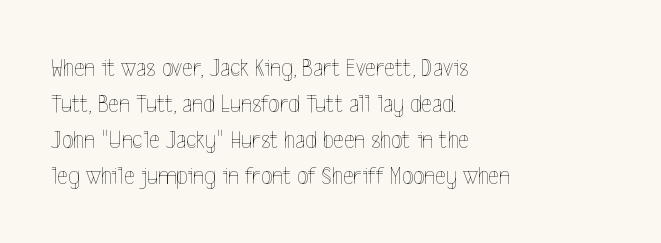
The characters are drawn with everyday or finer stroke widths. Line beginnings align vertically; line endings do not. Rule under the text: the space is simply empty. Words appear dense and cohesive because spacing is normal. Whoever set this chose a conventional vertical rhythm. Rendered with straight, roman letterforms.
